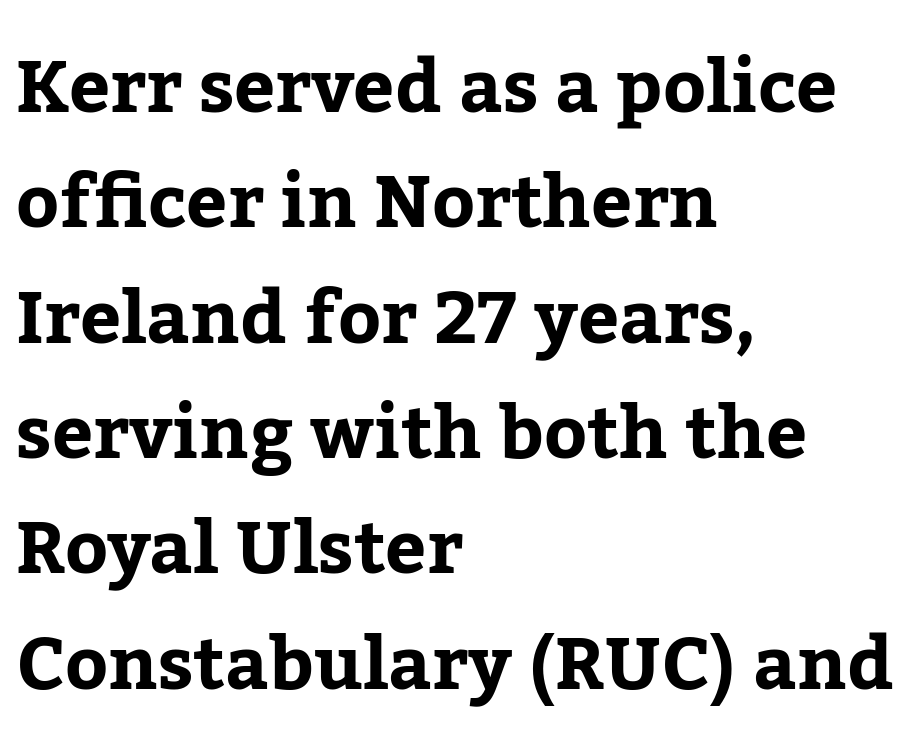
Q: Is the text italic (slanted)? A: No, it is upright.
Q: Is the typeface a serif or a sans-serif typeface? A: Serif.
Q: Is the text underlined? A: No.
Q: How is the paragraph aligned? A: Left-aligned.
Q: Is the spacing between letters normal or unusually wide? A: Normal.
Q: Is the spacing between lines tight, normal or loose? A: Normal.
Q: Width (condensed, normal, or wide)? A: Normal.
Q: Stroke contrast? A: Low.
Q: x-height? A: Medium.
Q: Monospaced? A: No.
